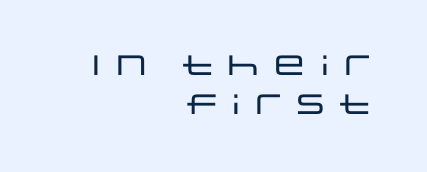
The passage shown is not underscored anywhere. Leading matches the norm, producing a regular column. In terms of posture, this sample is upright. Is this a fixed-width face? No — the glyphs have proportional, varying widths. The typeface chosen for these lines omits serifs.
